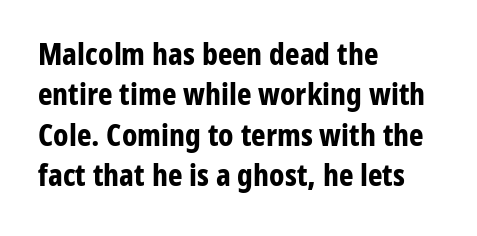
{"serif": "no", "italic": "no", "bold": "yes", "weight": "bold", "width": "condensed", "stroke_contrast": "low", "x_height": "medium", "monospaced": "no", "underline": "no", "align": "left", "line_spacing": "normal", "line_spacing_ratio": 1.3, "letter_spacing": "normal", "letter_spacing_em": 0.0, "glyph_px": 31}
